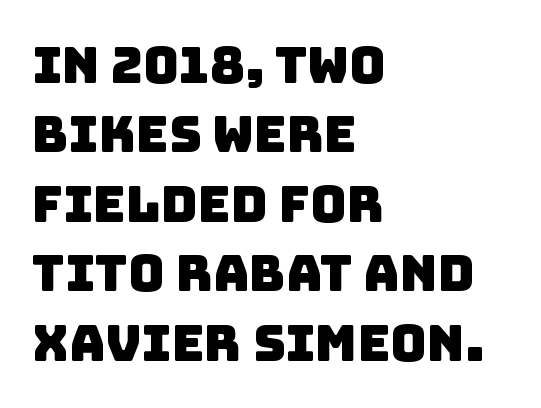
Q: Is the typeface a serif or a sans-serif typeface? A: Sans-serif.
Q: Is the text underlined? A: No.
Q: How is the paragraph aligned? A: Left-aligned.
Q: Is the spacing between letters normal or unusually wide? A: Normal.
Q: Is the spacing between lines tight, normal or loose? A: Normal.
Q: Width (condensed, normal, or wide)? A: Normal.
Q: Stroke contrast? A: Low.
Q: x-height? A: Large.
Q: Monospaced? A: No.
